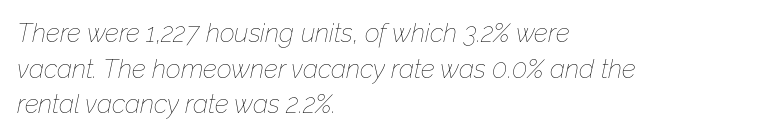
{"italic": "yes", "lean": "right", "slant_degrees": 12, "bold": "no", "underline": "no", "align": "left", "line_spacing": "normal", "line_spacing_ratio": 1.37, "letter_spacing": "normal", "letter_spacing_em": 0.0, "glyph_px": 26}
